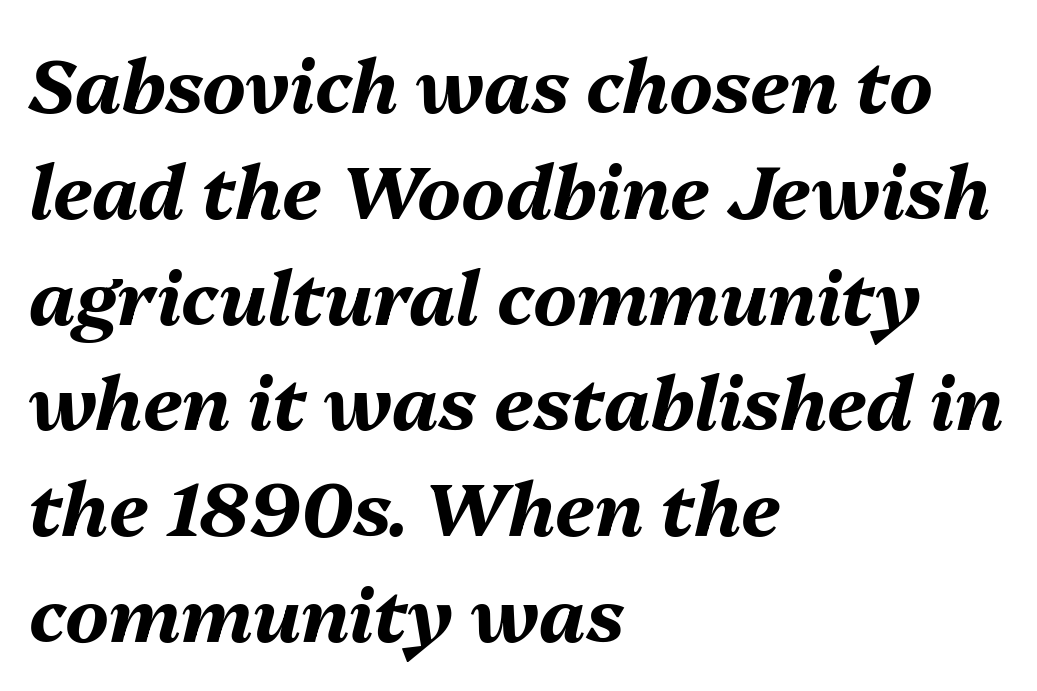
{"italic": "yes", "lean": "right", "slant_degrees": 13, "bold": "yes", "weight": "bold", "width": "normal", "stroke_contrast": "medium", "x_height": "medium", "monospaced": "no", "underline": "no", "align": "left", "line_spacing": "normal", "line_spacing_ratio": 1.43, "letter_spacing": "normal", "letter_spacing_em": 0.0, "glyph_px": 74}
